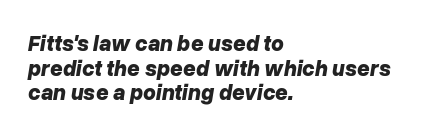
How would I describe the line gaps? Narrow and economical. The rendering uses a bold face; every stroke is thick and dark. Look at the tracking — it's just the regular setting, nothing added. One-word summary of the alignment: left. The foot of each line stays bare and open. Observe the lean: these are italic letterforms.
